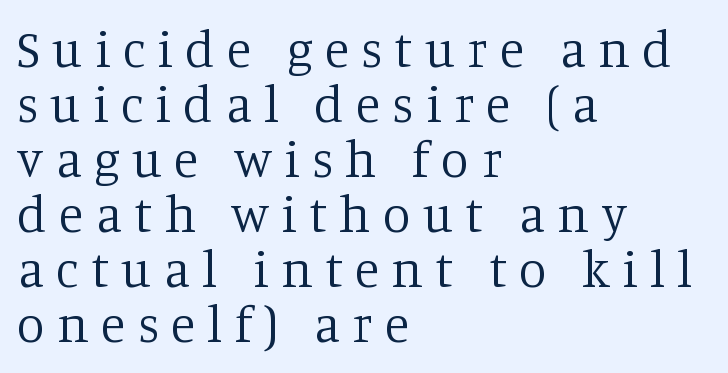
Q: Is the text bold? A: No.
Q: Is the text italic (slanted)? A: No, it is upright.
Q: Is the typeface a serif or a sans-serif typeface? A: Serif.
Q: Is the text underlined? A: No.
Q: How is the paragraph aligned? A: Left-aligned.
Q: Is the spacing between letters normal or unusually wide? A: Unusually wide.
Q: Is the spacing between lines tight, normal or loose? A: Tight.
Q: Width (condensed, normal, or wide)? A: Normal.
Q: Stroke contrast? A: Low.
Q: x-height? A: Large.
Q: Monospaced? A: No.
